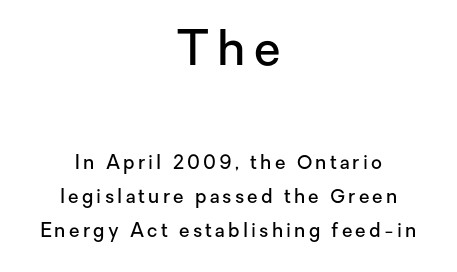
The image shows 48 px semibold sans-serif type, upright; set centered, line spacing 1.8x, not underlined; the first (top) block is 2.53x larger; low stroke contrast and a medium x-height.
